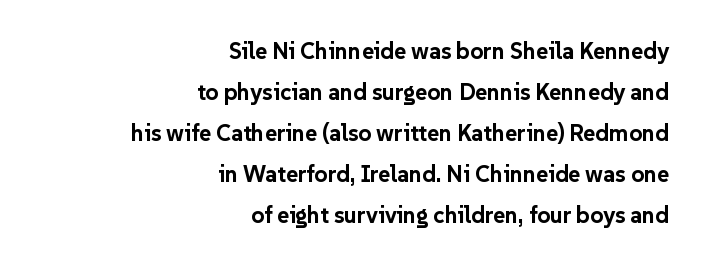
The zone under the glyphs is completely vacant. One-word summary of the alignment: right. The face used here is rendered with its standard letterfit. The letters are bold, with thick, heavy strokes.
